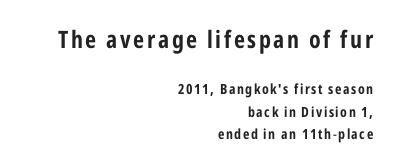
This is roman type, the default non-slanted kind. This block has exactly the height ordinary leading produces. Note: larger setting up top, smaller setting below. These lines are set flush right with a ragged left edge. The strip under each line holds only bare page.
